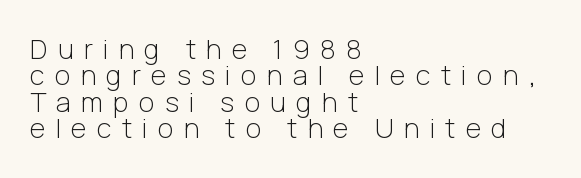
This sample is left-justified, so line endings fall wherever the words run out. Has an underline been added? It has not. Characters remain perfectly vertical along every line. Heaviness? Minimal to ordinary, like unemphasized prose.
